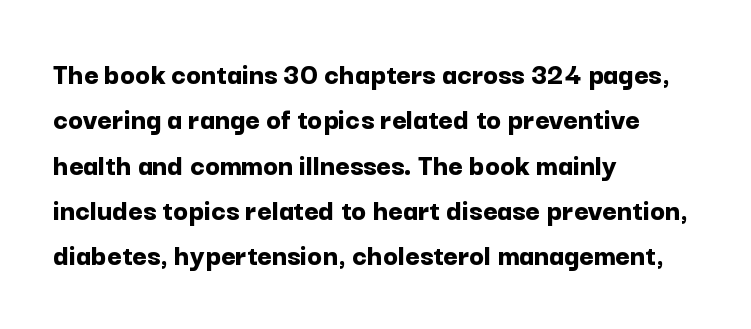
The image shows 31 px bold sans-serif type, upright; set left-aligned, normal line spacing (1.46x), normal letter spacing, not underlined; low stroke contrast and a medium x-height.
